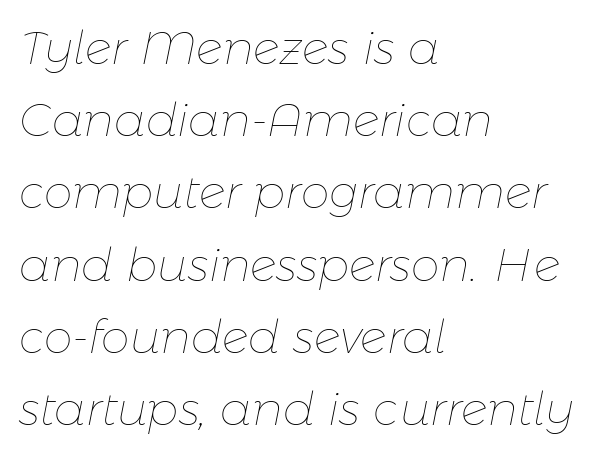
{"italic": "yes", "lean": "right", "slant_degrees": 11, "bold": "no", "weight": "thin", "width": "normal", "stroke_contrast": "low", "x_height": "medium", "monospaced": "no", "underline": "no", "align": "left", "line_spacing": "normal", "line_spacing_ratio": 1.57, "letter_spacing": "normal", "letter_spacing_em": 0.0, "glyph_px": 46}
